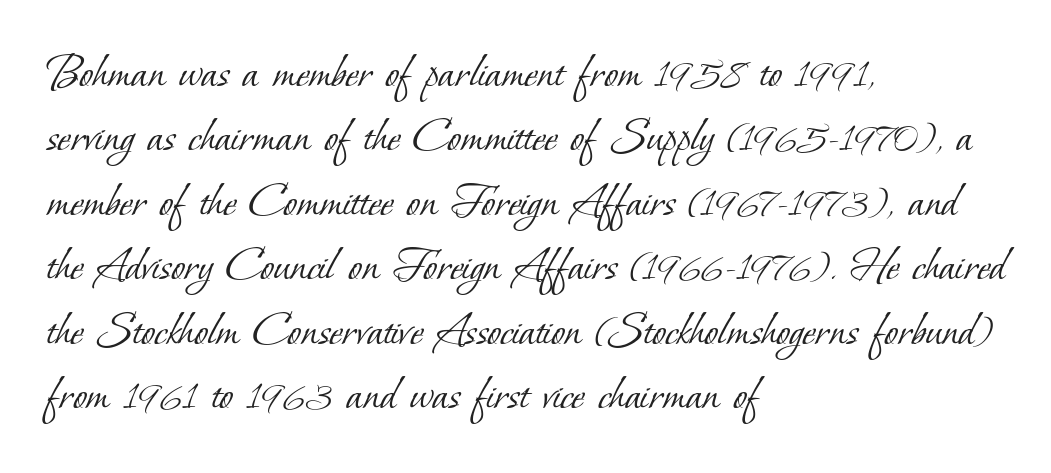
Q: Is the text bold? A: No.
Q: Is the typeface a serif or a sans-serif typeface? A: Serif.
Q: Is the text underlined? A: No.
Q: How is the paragraph aligned? A: Left-aligned.
Q: Is the spacing between letters normal or unusually wide? A: Normal.
Q: Is the spacing between lines tight, normal or loose? A: Normal.
Q: Width (condensed, normal, or wide)? A: Normal.
Q: Stroke contrast? A: Low.
Q: x-height? A: Small.
Q: Monospaced? A: No.
